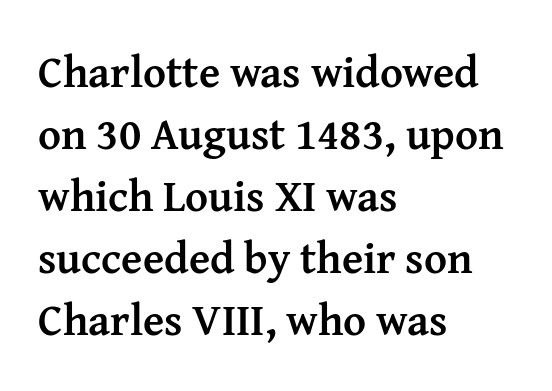
Q: Is the text bold? A: Yes.
Q: Is the text italic (slanted)? A: No, it is upright.
Q: Is the typeface a serif or a sans-serif typeface? A: Serif.
Q: Is the text underlined? A: No.
Q: How is the paragraph aligned? A: Left-aligned.
Q: Is the spacing between letters normal or unusually wide? A: Normal.
Q: Is the spacing between lines tight, normal or loose? A: Normal.
Q: Width (condensed, normal, or wide)? A: Normal.
Q: Stroke contrast? A: Medium.
Q: x-height? A: Medium.
Q: Monospaced? A: No.
